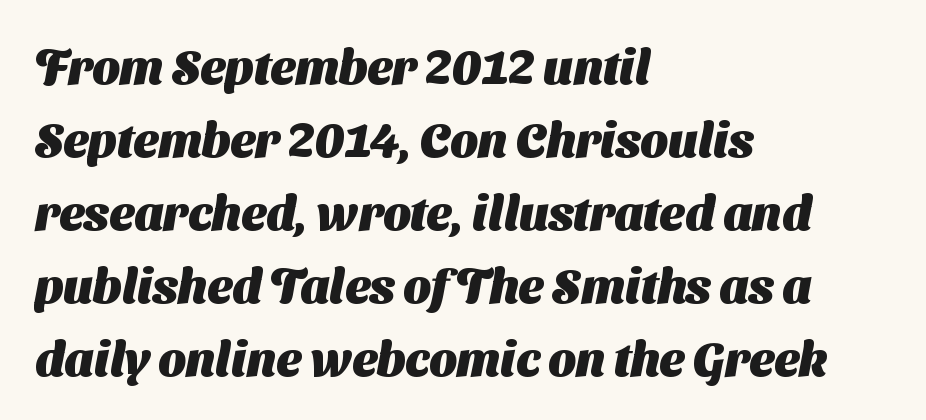
{"serif": "no", "bold": "yes", "weight": "heavy", "width": "normal", "stroke_contrast": "medium", "x_height": "medium", "monospaced": "no", "underline": "no", "align": "left", "line_spacing": "normal", "line_spacing_ratio": 1.52, "letter_spacing": "normal", "letter_spacing_em": 0.0, "glyph_px": 48}
